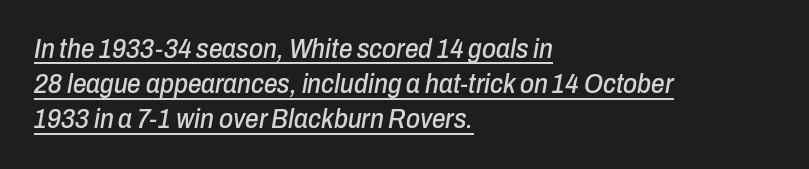
The image shows 27 px text type, italic (leaning right); set left-aligned, normal line spacing (1.3x), normal letter spacing, underlined.
